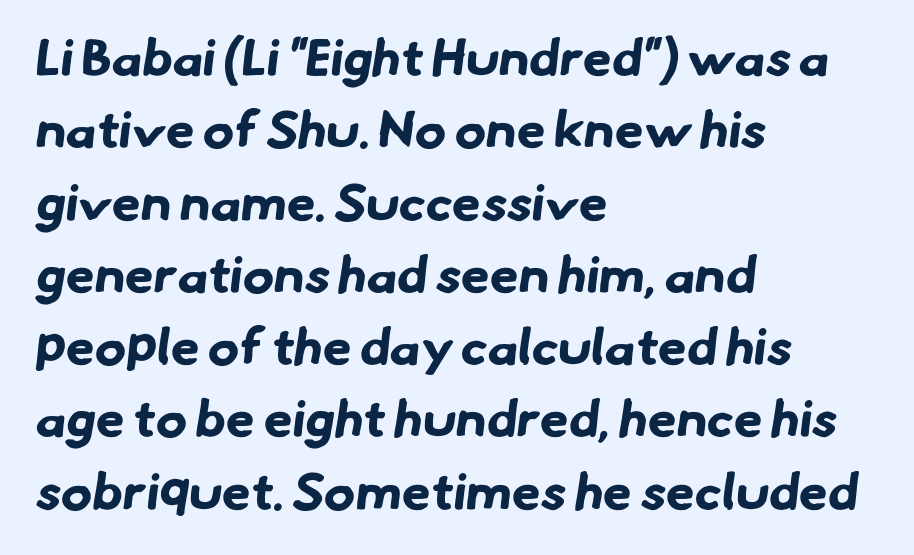
{"serif": "no", "bold": "yes", "weight": "bold", "width": "normal", "stroke_contrast": "low", "x_height": "small", "monospaced": "no", "underline": "no", "align": "left", "line_spacing": "normal", "line_spacing_ratio": 1.39, "letter_spacing": "normal", "letter_spacing_em": 0.0, "glyph_px": 52}
